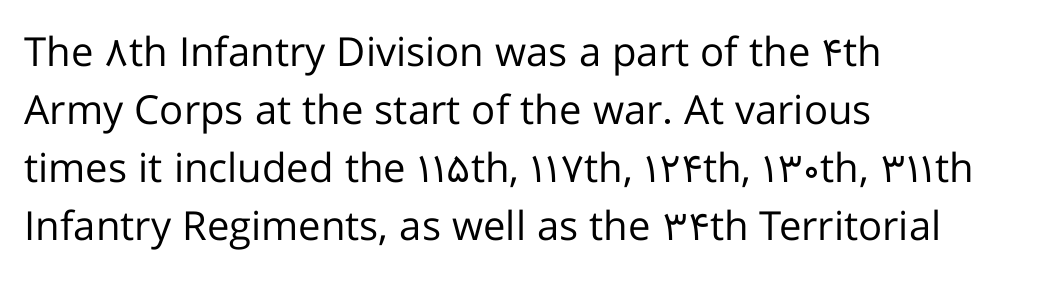
The image shows 40 px regular-weight sans-serif type, upright; set left-aligned, normal line spacing (1.45x), normal letter spacing, not underlined; low stroke contrast and a medium x-height.
